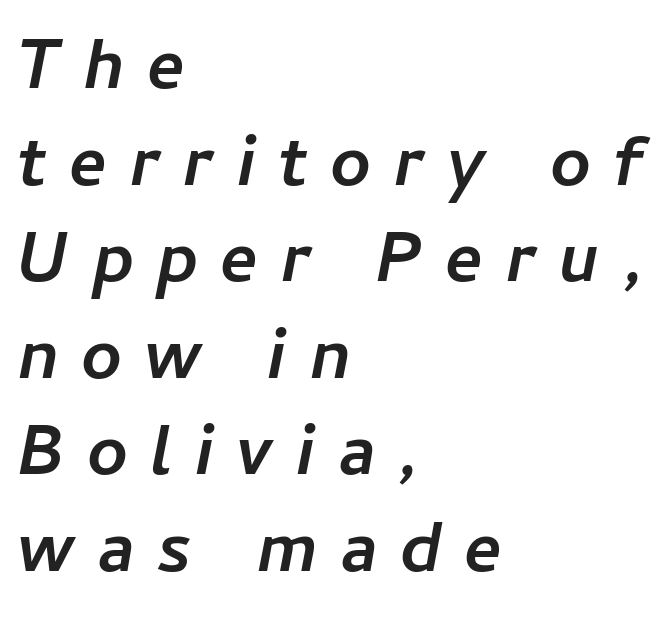
The image shows 71 px semibold type, italic (leaning right); set left-aligned, normal line spacing (1.36x), unusually wide letter spacing (+0.31 em), not underlined; low stroke contrast and a medium x-height.
